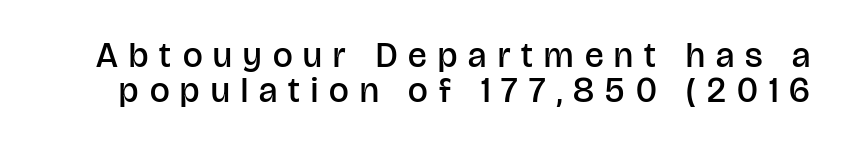
The characters look somewhat weighty, a semibold short of true bold. This block would grow much taller if given ordinary leading; it's compressed now. Honestly, there is no underline to notice here at all. Tall strokes in this sample are plumb rather than angled.
